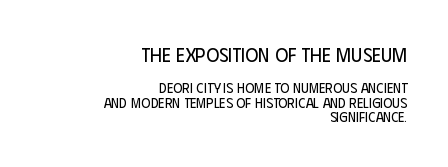
{"italic": "no", "bold": "no", "underline": "no", "align": "right", "line_spacing": "tight", "line_spacing_ratio": 1.05, "letter_spacing": "normal", "letter_spacing_em": 0.0, "larger_block": "first", "size_ratio": 1.43, "glyph_px": 20}
